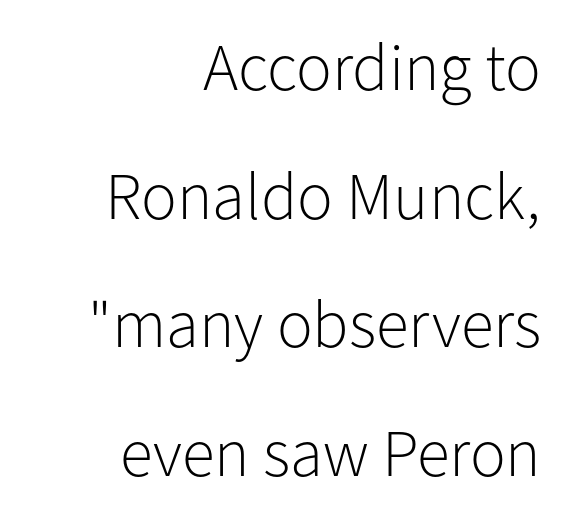
The image shows 67 px light sans-serif type, upright; set right-aligned, loose line spacing (1.92x), normal letter spacing, not underlined; low stroke contrast and a medium x-height.
